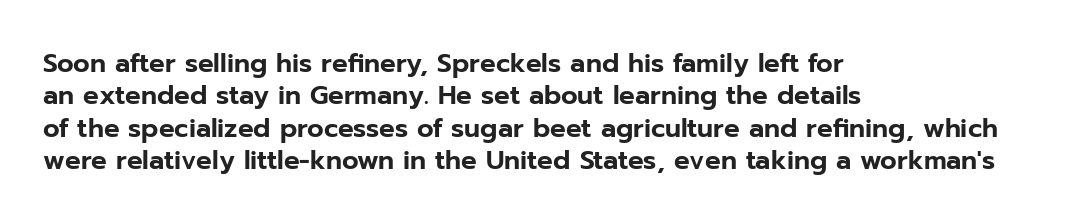
These lines sit exactly where default settings would place them. The letters stand upright; this is a roman face. Typeset ragged right — the left edge is the straight one. Just letters on the line, the space beneath them empty. Caption: standard tracking, unaltered.
